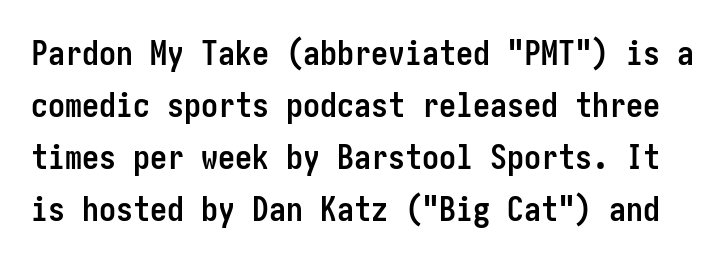
Each word holds together tightly as a unit, with standard inter-letter gaps. The block of text has a typical density, with ordinary space between rows. You can tell from the bare stems that sans-serif type was used. Caption: bold face, heavy strokes. Glance below the letters and you will spot only blank space.
